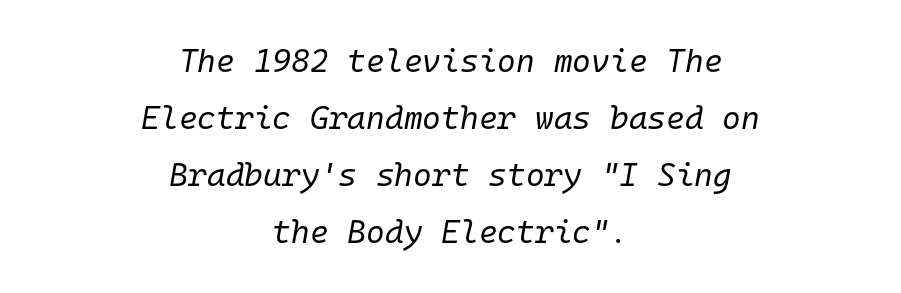
Q: Is the text bold? A: No.
Q: Is the text italic (slanted)? A: Yes, it leans right by about 10 degrees.
Q: Is the text underlined? A: No.
Q: How is the paragraph aligned? A: Centered.
Q: Is the spacing between letters normal or unusually wide? A: Normal.
Q: Width (condensed, normal, or wide)? A: Normal.
Q: Stroke contrast? A: Low.
Q: x-height? A: Medium.
Q: Monospaced? A: Yes.
